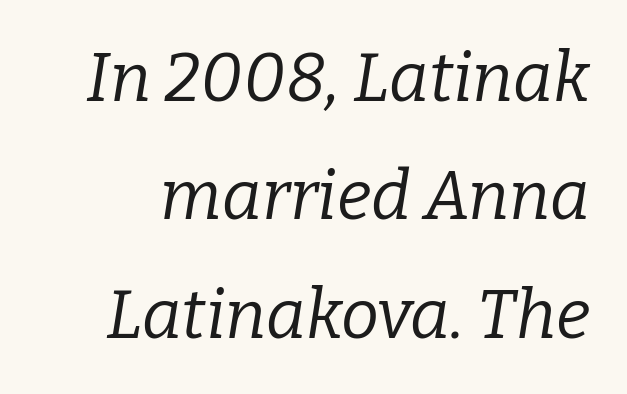
The font's italic variant was chosen for this text. Unlike a clean sans, this face finishes its strokes with serifs. Characters follow at the spacing the type designer built in. Quick note: underline off.
